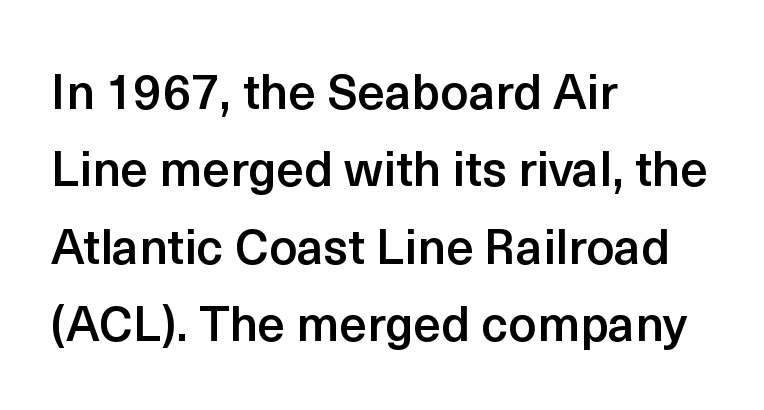
{"serif": "no", "italic": "no", "bold": "semi", "weight": "semibold", "width": "normal", "x_height": "medium", "monospaced": "no", "underline": "no", "align": "left", "line_spacing": "normal", "line_spacing_ratio": 1.58, "letter_spacing": "normal", "letter_spacing_em": 0.0, "glyph_px": 49}
